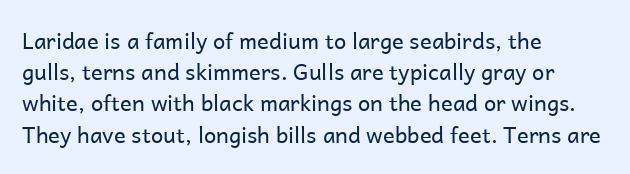
Q: Is the text bold? A: No.
Q: Is the text italic (slanted)? A: No, it is upright.
Q: Is the text underlined? A: No.
Q: How is the paragraph aligned? A: Left-aligned.
Q: Is the spacing between letters normal or unusually wide? A: Normal.
Q: Is the spacing between lines tight, normal or loose? A: Normal.
